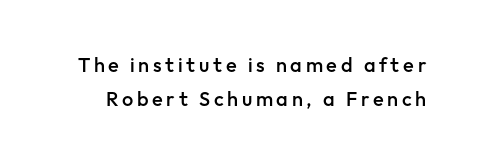
{"italic": "no", "bold": "semi", "underline": "no", "line_spacing": "normal", "line_spacing_ratio": 1.69, "glyph_px": 20}
